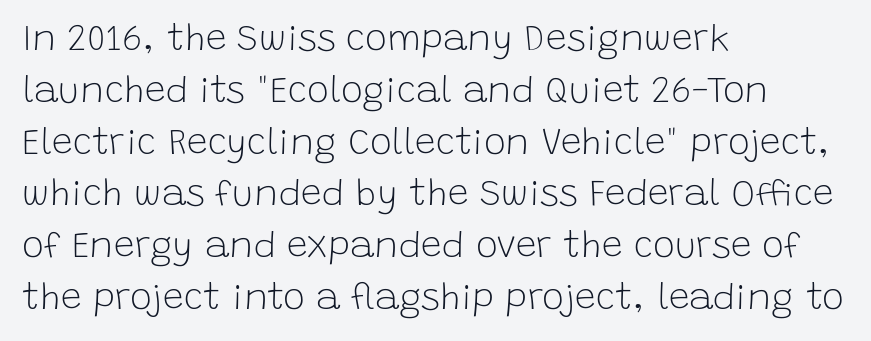
Q: Is the text bold? A: No.
Q: Is the text italic (slanted)? A: No, it is upright.
Q: Is the typeface a serif or a sans-serif typeface? A: Sans-serif.
Q: Is the text underlined? A: No.
Q: How is the paragraph aligned? A: Left-aligned.
Q: Is the spacing between letters normal or unusually wide? A: Normal.
Q: Is the spacing between lines tight, normal or loose? A: Normal.
Q: Width (condensed, normal, or wide)? A: Normal.
Q: Stroke contrast? A: Low.
Q: x-height? A: Large.
Q: Monospaced? A: No.
